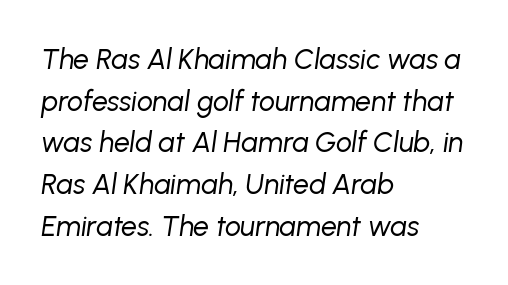
The image shows 28 px regular-weight type, italic (leaning right); set left-aligned, normal line spacing (1.49x), normal letter spacing, not underlined; low stroke contrast and a medium x-height.
